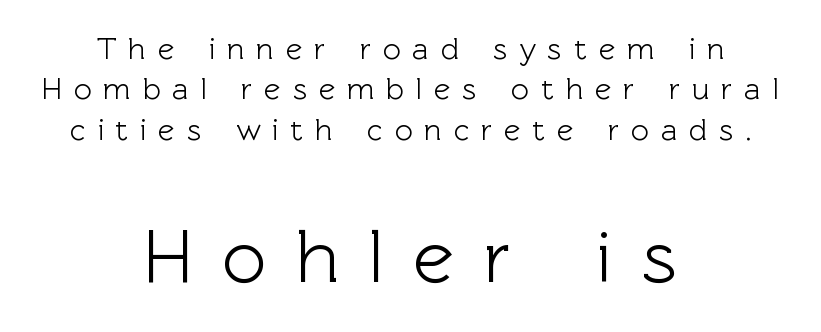
Notice how the stems are strictly vertical — no italics here. The glyphs are unaccompanied by any horizontal stroke below them. Size contrast runs from small at the top to large at the bottom. Does extra space separate the letters? Yes, quite a lot of it. Look at the bottom of the vertical strokes: they stop flat, with no serifs. You could not count columns in this text — the font is proportionally spaced.
